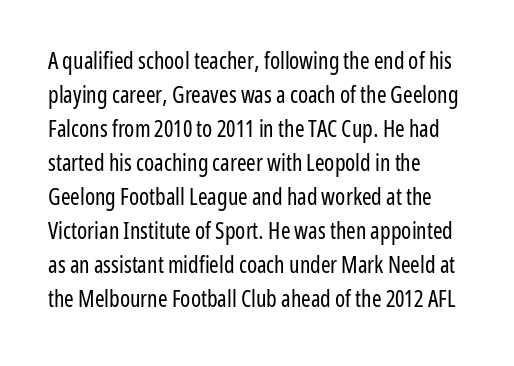
{"italic": "no", "bold": "no", "underline": "no", "align": "left", "line_spacing": "normal", "line_spacing_ratio": 1.48, "letter_spacing": "normal", "letter_spacing_em": 0.0, "glyph_px": 23}
